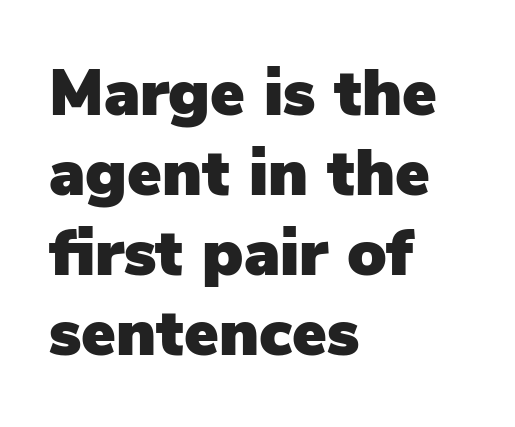
{"serif": "no", "italic": "no", "width": "normal", "stroke_contrast": "low", "x_height": "medium", "monospaced": "no", "underline": "no", "align": "left", "line_spacing_ratio": 1.23, "letter_spacing": "normal", "letter_spacing_em": 0.0, "glyph_px": 65}
